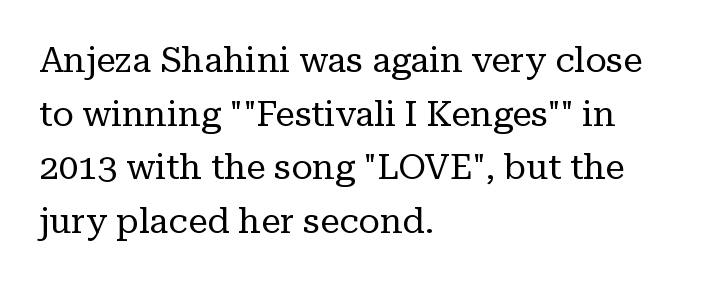
These lines keep a tight, regular rhythm from letter to letter. Designer's note — italics off, roman on. Looks like regular typesetting: each glyph gets only the width it needs. The paragraph has a hard left edge and a soft right edge. Nobody drew a line under any word here.
